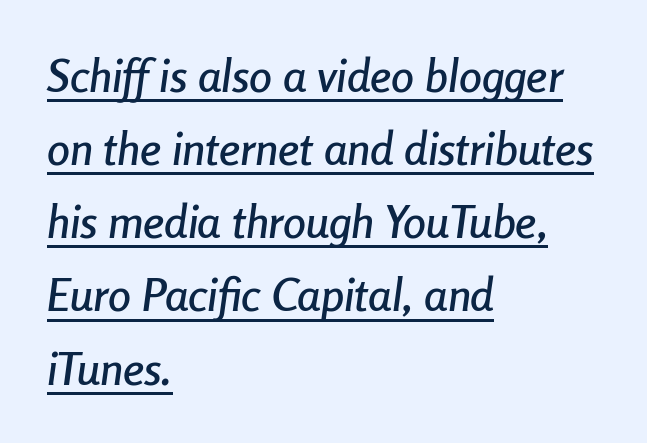
Caption: lettering with a line underneath. An italicized treatment has been applied to the whole sample. Baseline-to-baseline distance is the conventional proportion of letter height. Each letter keeps its own natural width here, so spacing adapts to shape. Short and long lines alike share a common starting point at left.
